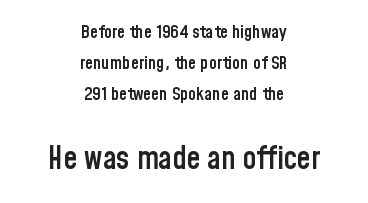
Bare-footed words on every line. Compare the two chunks: the lower has the greater cap height. The font's upright variant was chosen for this text. Varying glyph widths throughout — classic text-font behaviour. These lines are centered, leaving both edges ragged. The horizontal fit of the characters is conventional and even.
